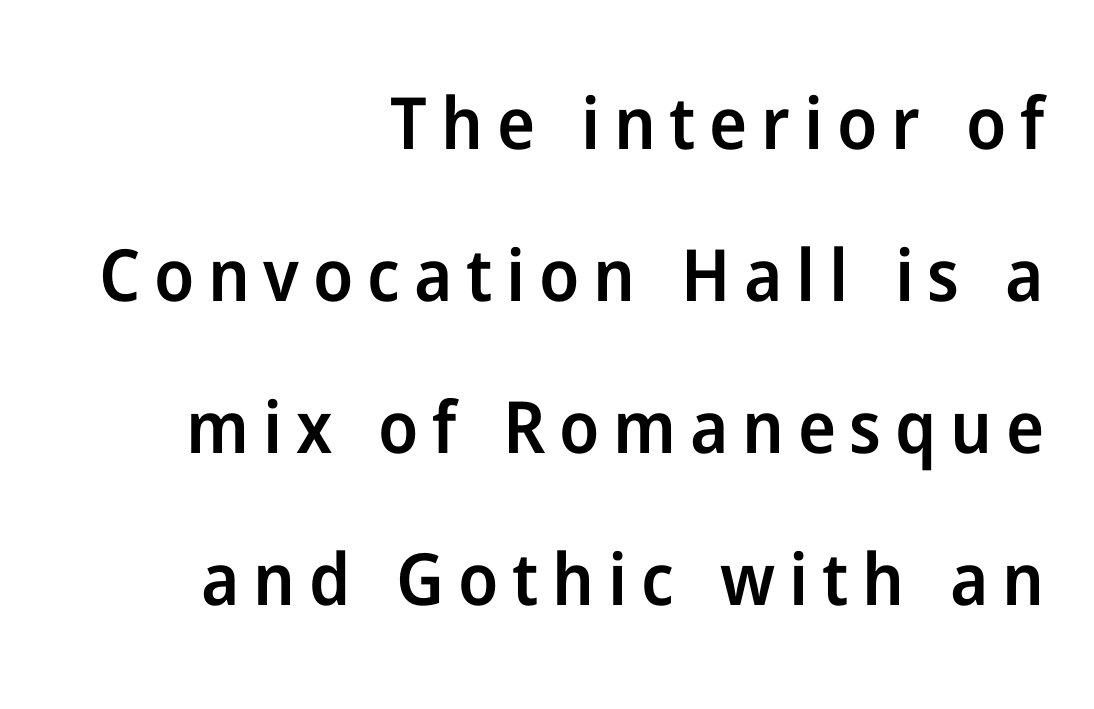
The image shows 72 px semibold sans-serif type, upright; set right-aligned, loose line spacing (2.11x), not underlined; low stroke contrast and a medium x-height.
